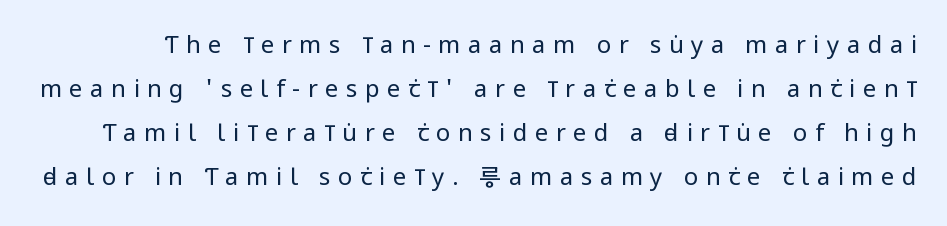
Q: Is the text bold? A: No.
Q: Is the text italic (slanted)? A: No, it is upright.
Q: Is the text underlined? A: No.
Q: Is the spacing between letters normal or unusually wide? A: Unusually wide.
